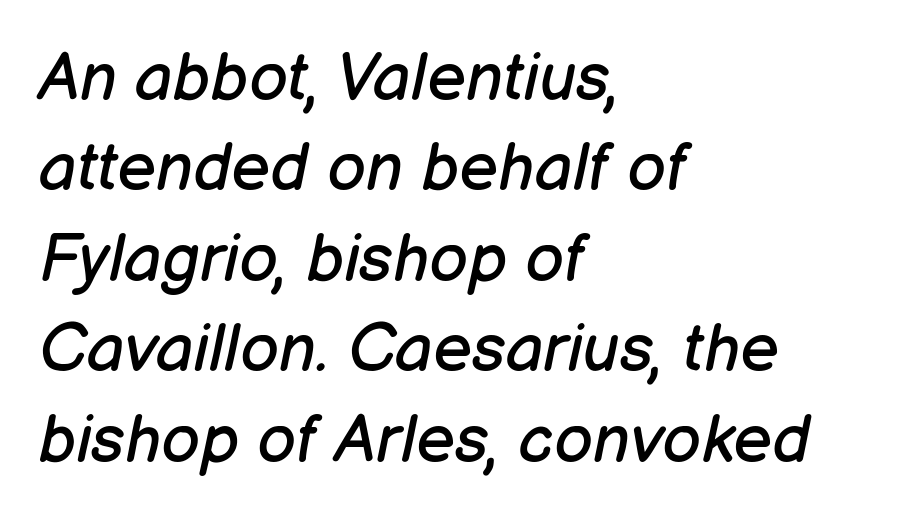
The glyphs are unaccompanied by any horizontal stroke below them. The passage shown leans; its letterforms are oblique. On a weight scale, this lands at 450 or below. Here the glyphs are tracked normally, forming tight word shapes. Vertically, the passage feels balanced, rows spaced as you'd expect. Character widths vary here, with narrow letters taking less room than wide ones.
